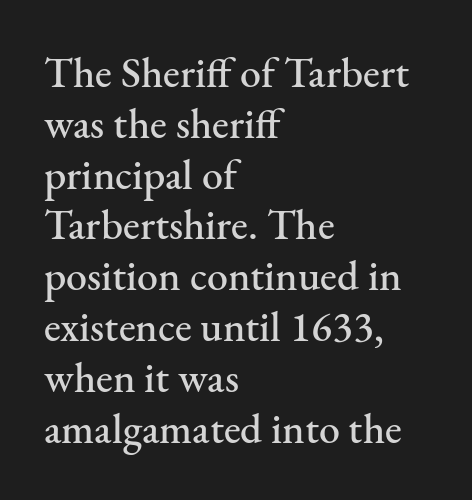
Q: Is the text italic (slanted)? A: No, it is upright.
Q: Is the typeface a serif or a sans-serif typeface? A: Serif.
Q: Is the text underlined? A: No.
Q: How is the paragraph aligned? A: Left-aligned.
Q: Is the spacing between letters normal or unusually wide? A: Normal.
Q: Width (condensed, normal, or wide)? A: Normal.
Q: Stroke contrast? A: Medium.
Q: x-height? A: Small.
Q: Monospaced? A: No.
